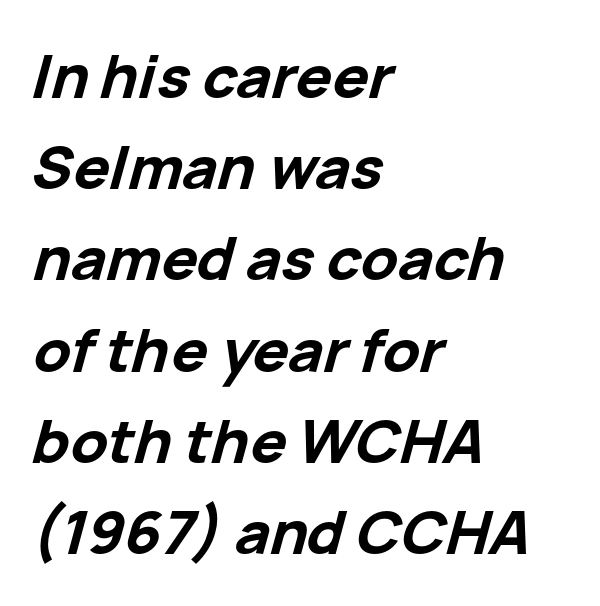
Q: Is the text bold? A: Yes.
Q: Is the text italic (slanted)? A: Yes, it leans right by about 15 degrees.
Q: Is the text underlined? A: No.
Q: How is the paragraph aligned? A: Left-aligned.
Q: Is the spacing between letters normal or unusually wide? A: Normal.
Q: Is the spacing between lines tight, normal or loose? A: Normal.
Q: Width (condensed, normal, or wide)? A: Normal.
Q: Stroke contrast? A: Low.
Q: x-height? A: Medium.
Q: Monospaced? A: No.
